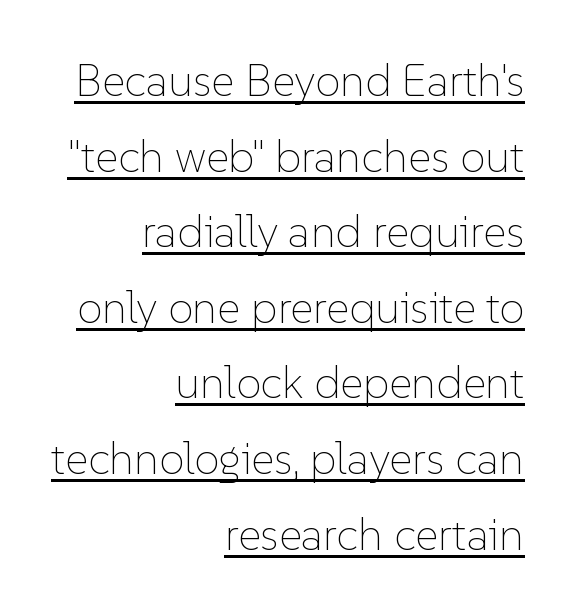
Q: Is the text bold? A: No.
Q: Is the text italic (slanted)? A: No, it is upright.
Q: Is the text underlined? A: Yes.
Q: How is the paragraph aligned? A: Right-aligned.
Q: Is the spacing between letters normal or unusually wide? A: Normal.
Q: Is the spacing between lines tight, normal or loose? A: Normal.
Q: Width (condensed, normal, or wide)? A: Normal.
Q: Stroke contrast? A: Low.
Q: x-height? A: Medium.
Q: Monospaced? A: No.
